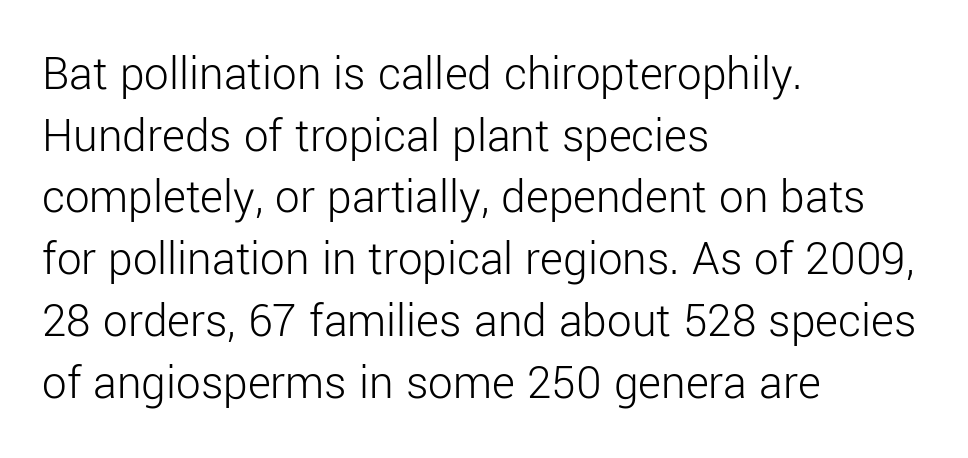
{"serif": "no", "italic": "no", "bold": "no", "weight": "light", "width": "normal", "stroke_contrast": "low", "x_height": "medium", "monospaced": "no", "underline": "no", "align": "left", "line_spacing": "normal", "line_spacing_ratio": 1.26, "letter_spacing": "normal", "letter_spacing_em": 0.0, "glyph_px": 49}
